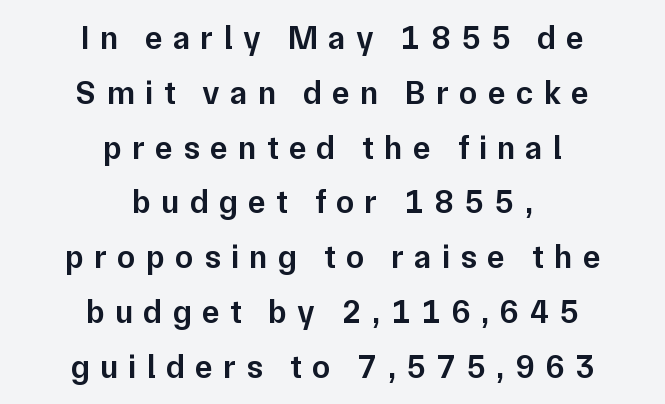
Unmarked baselines from the first word to the last. Students, this is semibold: more ink than regular, less than bold. The compositor balanced each line on the midline. What stands out about the letter spacing? Its width — letters are far apart. The face used here is a sans, in the tradition of grotesques and geometrics. Looks like regular typesetting: each glyph gets only the width it needs.
